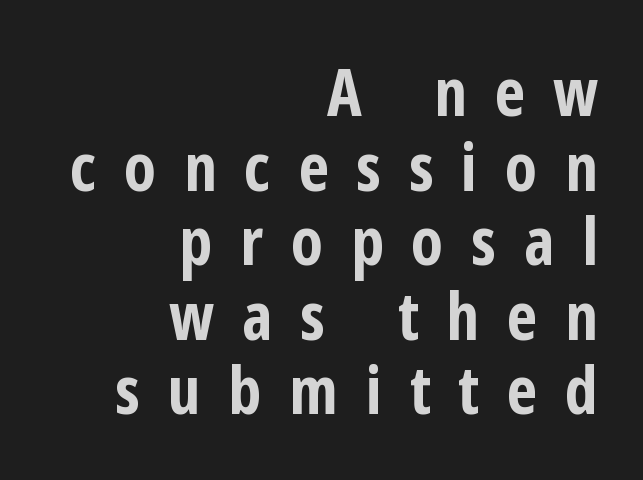
The image shows 66 px bold, condensed sans-serif type, upright; set right-aligned, tight line spacing (1.13x), unusually wide letter spacing (+0.42 em), not underlined; low stroke contrast and a medium x-height.
